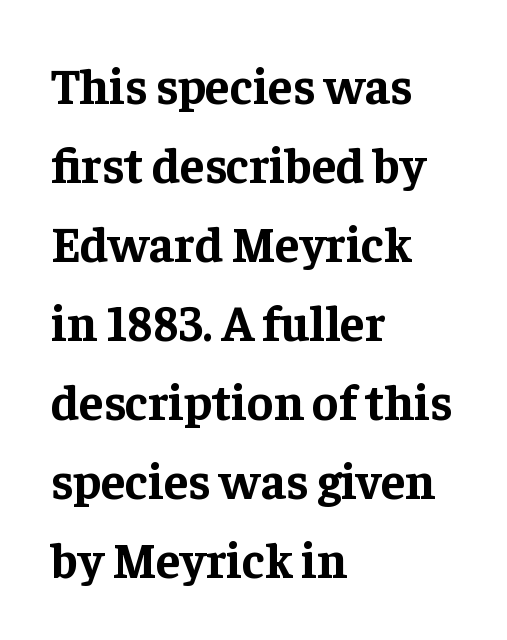
The image shows 50 px bold serif type, upright; set left-aligned, normal line spacing (1.58x), normal letter spacing, not underlined; low stroke contrast and a medium x-height.
